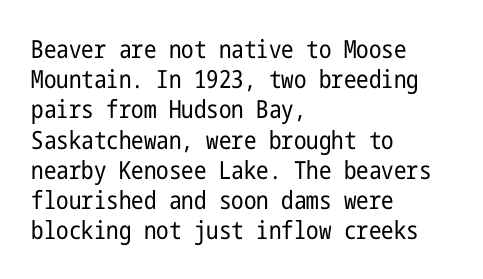
Q: Is the text bold? A: No.
Q: Is the text italic (slanted)? A: No, it is upright.
Q: Is the text underlined? A: No.
Q: How is the paragraph aligned? A: Left-aligned.
Q: Is the spacing between letters normal or unusually wide? A: Normal.
